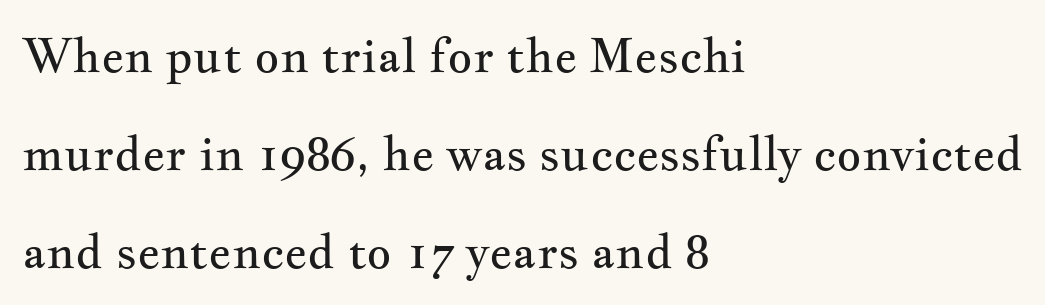
{"serif": "yes", "italic": "no", "bold": "no", "weight": "regular", "width": "wide", "stroke_contrast": "medium", "x_height": "small", "monospaced": "no", "underline": "no", "align": "left", "line_spacing": "loose", "line_spacing_ratio": 2.04, "letter_spacing": "normal", "letter_spacing_em": 0.0, "glyph_px": 48}
